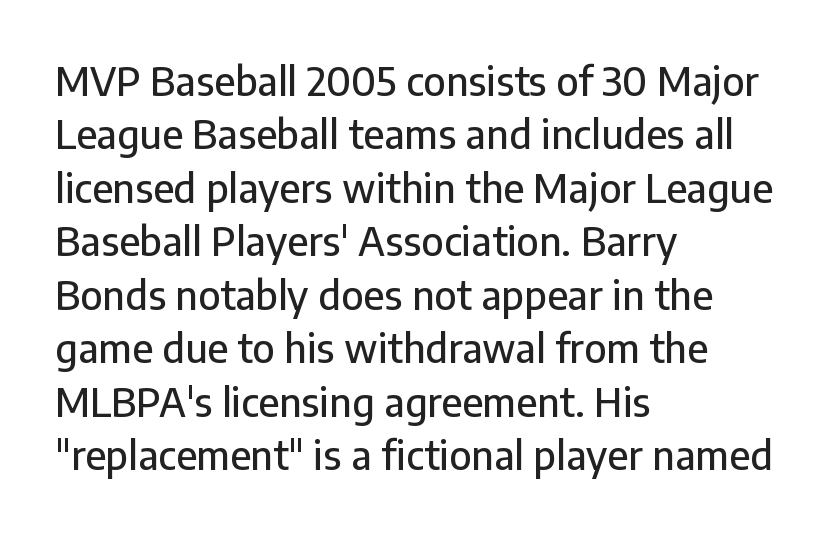
Q: Is the text italic (slanted)? A: No, it is upright.
Q: Is the typeface a serif or a sans-serif typeface? A: Sans-serif.
Q: Is the text underlined? A: No.
Q: How is the paragraph aligned? A: Left-aligned.
Q: Is the spacing between letters normal or unusually wide? A: Normal.
Q: Is the spacing between lines tight, normal or loose? A: Normal.
Q: Width (condensed, normal, or wide)? A: Normal.
Q: Stroke contrast? A: Low.
Q: x-height? A: Medium.
Q: Monospaced? A: No.
